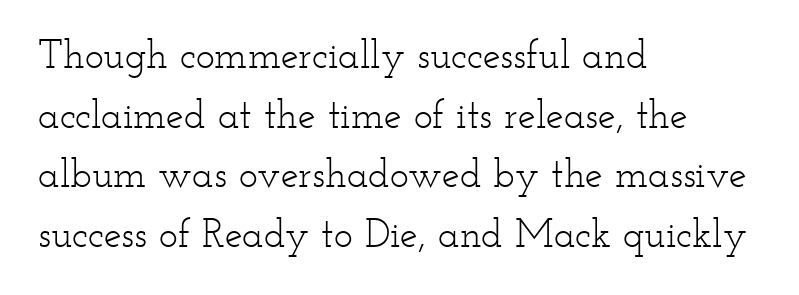
Q: Is the text bold? A: No.
Q: Is the text italic (slanted)? A: No, it is upright.
Q: Is the typeface a serif or a sans-serif typeface? A: Serif.
Q: Is the text underlined? A: No.
Q: How is the paragraph aligned? A: Left-aligned.
Q: Is the spacing between letters normal or unusually wide? A: Normal.
Q: Is the spacing between lines tight, normal or loose? A: Normal.
Q: Width (condensed, normal, or wide)? A: Wide.
Q: Stroke contrast? A: Low.
Q: x-height? A: Small.
Q: Monospaced? A: No.
